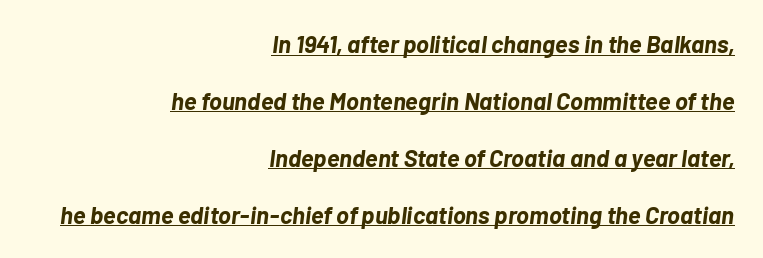
Observe the ordinary spacing: letters are neighbours, not strangers. You'd pick this weight for a headline — it's a proper bold. Where is the straight margin? On the right. If you measured baseline to baseline, you'd find a long distance. In terms of posture, this sample is oblique.
